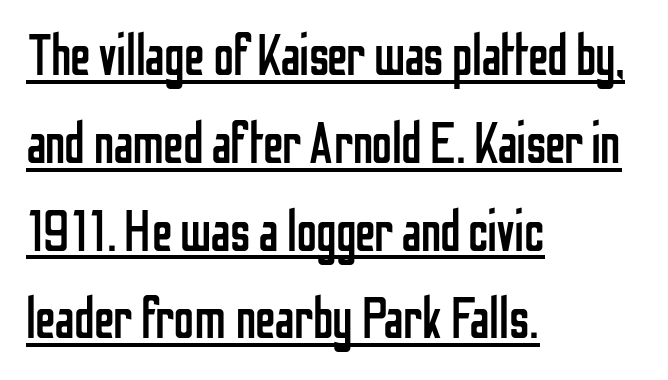
You can tell it's not italic because the verticals are truly vertical. All the whitespace from short lines collects on the right. Each letter keeps its own natural width here, so spacing adapts to shape. Stems here are at most as thick as an everyday book face. The lines sit at an ordinary, default distance from one another.
